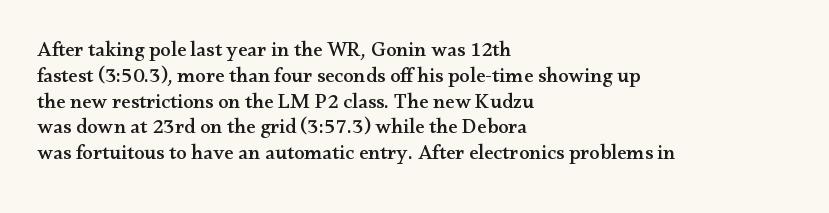
The image shows 21 px text type, upright; set left-aligned, line spacing 1.23x, normal letter spacing, not underlined.
